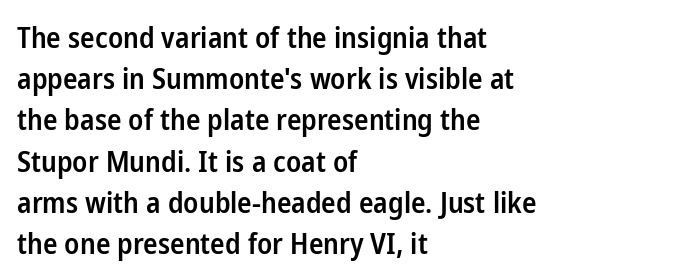
Q: Is the text bold? A: Semi-bold.
Q: Is the text italic (slanted)? A: No, it is upright.
Q: Is the typeface a serif or a sans-serif typeface? A: Sans-serif.
Q: Is the text underlined? A: No.
Q: How is the paragraph aligned? A: Left-aligned.
Q: Is the spacing between letters normal or unusually wide? A: Normal.
Q: Is the spacing between lines tight, normal or loose? A: Normal.
Q: Width (condensed, normal, or wide)? A: Condensed.
Q: Stroke contrast? A: Low.
Q: x-height? A: Medium.
Q: Monospaced? A: No.
